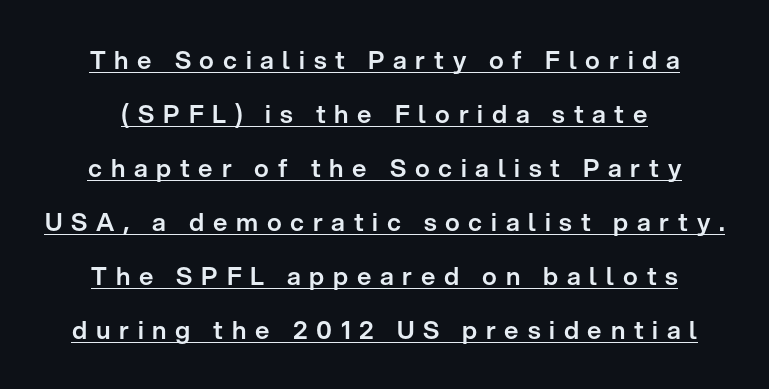
{"italic": "no", "underline": "yes", "line_spacing": "loose", "line_spacing_ratio": 2.16, "letter_spacing": "wide", "letter_spacing_em": 0.35, "glyph_px": 25}
